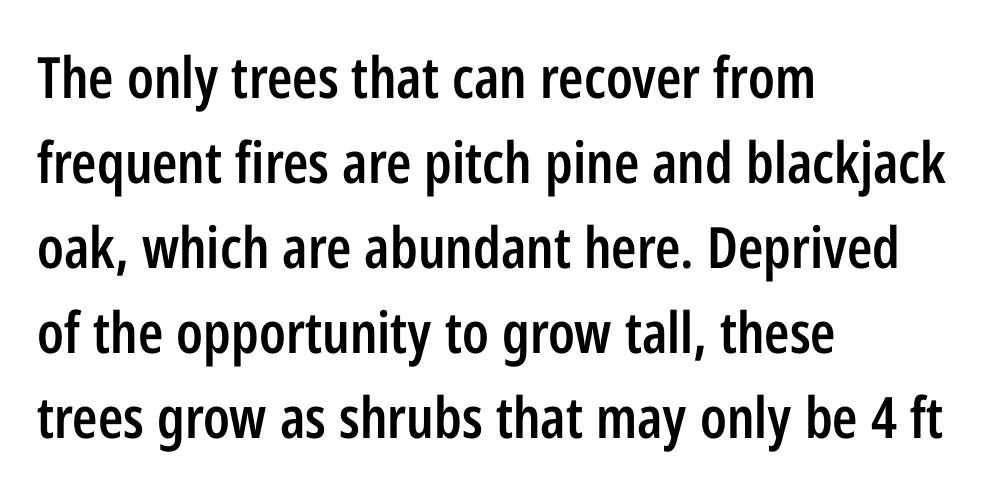
The characters display no serif detailing; their extremities are plain. This is the regular roman posture of the typeface. Every row of glyphs begins at an identical x-position on the left. Only glyphs here, with clear space below each row. Slightly chunky letters — semibold, I'd say, not full bold. Standard letterfit; no display-style spreading of the glyphs.
